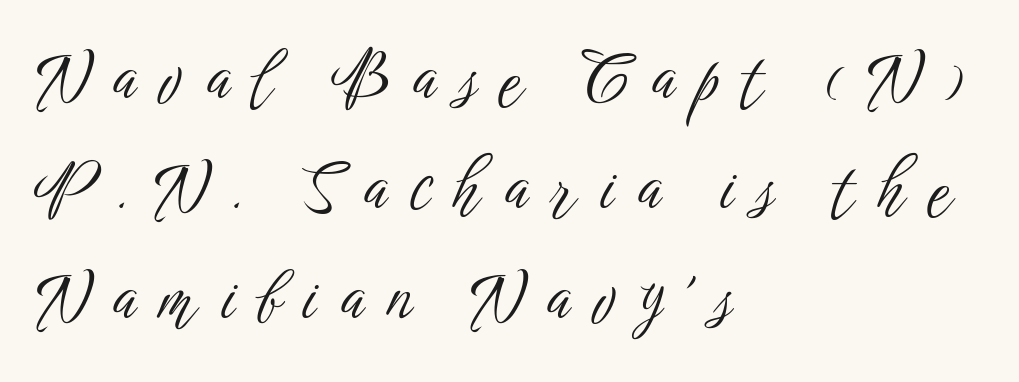
Q: Is the text bold? A: No.
Q: Is the text italic (slanted)? A: Yes.
Q: Is the typeface a serif or a sans-serif typeface? A: Sans-serif.
Q: Is the text underlined? A: No.
Q: How is the paragraph aligned? A: Left-aligned.
Q: Is the spacing between letters normal or unusually wide? A: Unusually wide.
Q: Is the spacing between lines tight, normal or loose? A: Normal.
Q: Width (condensed, normal, or wide)? A: Condensed.
Q: Stroke contrast? A: Low.
Q: x-height? A: Medium.
Q: Monospaced? A: No.
